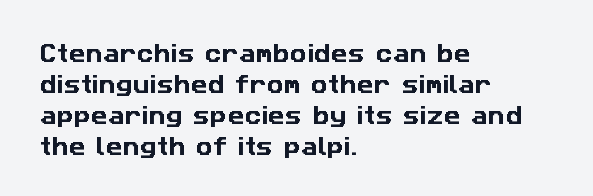
{"underline": "no", "align": "left", "line_spacing": "normal", "line_spacing_ratio": 1.47, "letter_spacing": "normal", "letter_spacing_em": 0.0, "glyph_px": 21}
